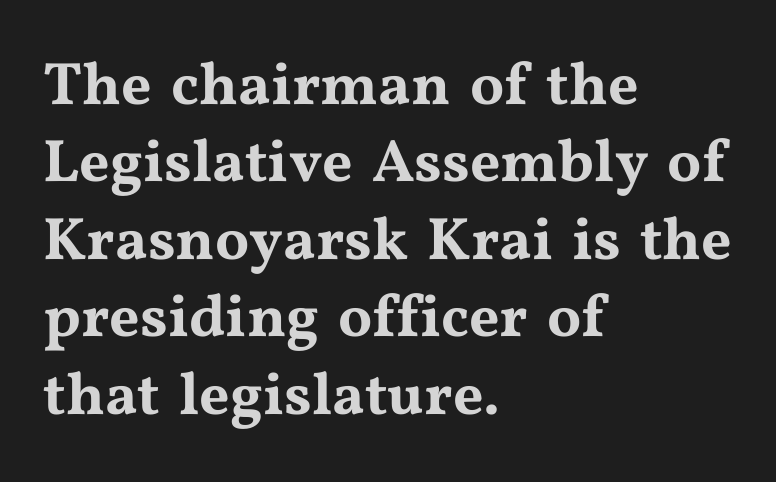
The string is rendered with underlining switched off. Honestly, the row spacing looks completely unremarkable. The rendering uses natural spacing where letterforms have individual widths. Does the copy run flush right? No — it runs flush left. Upright lettering throughout. No extra tracking has been applied to these lines.
